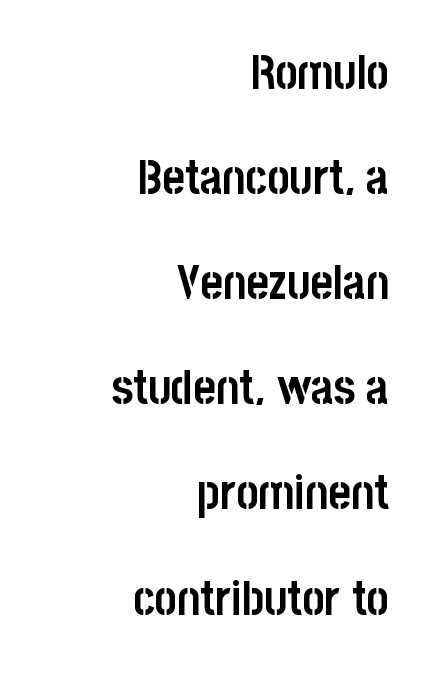
The rendering uses a bold face; every stroke is thick and dark. Posture: vertical. The letters carry no serifs — their stems end cleanly without finishing strokes. Default kerning and tracking; the words read as compact shapes. Proportional: the letters do not fall into vertical columns. Descenders hang freely into open space.
